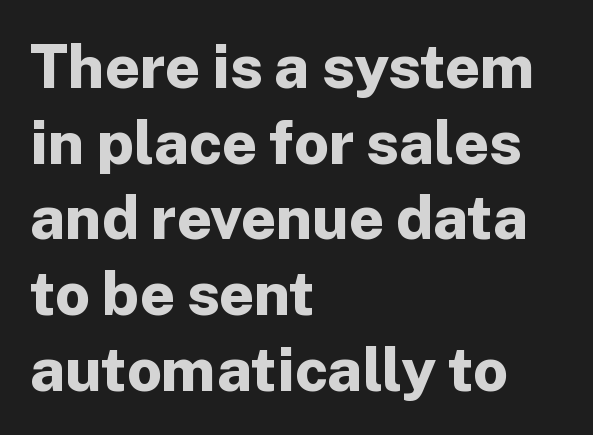
The image shows 61 px bold sans-serif type, upright; set left-aligned, line spacing 1.24x, normal letter spacing, not underlined; low stroke contrast and a medium x-height.
